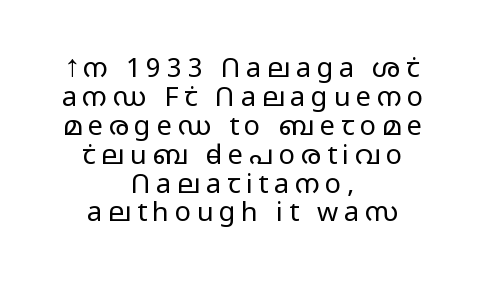
{"italic": "no", "bold": "no", "underline": "no", "align": "center", "line_spacing": "tight", "line_spacing_ratio": 1.07, "letter_spacing": "wide", "letter_spacing_em": 0.21, "glyph_px": 27}
